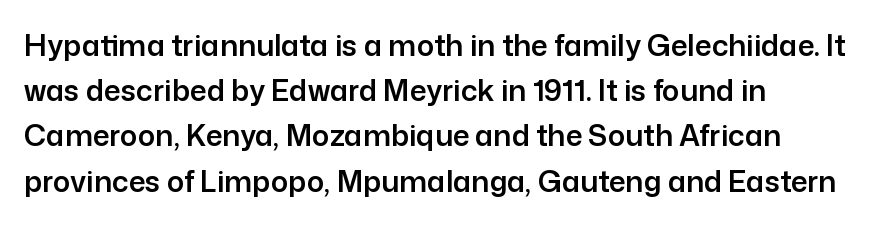
{"serif": "no", "italic": "no", "width": "normal", "stroke_contrast": "low", "x_height": "medium", "monospaced": "no", "underline": "no", "align": "left", "line_spacing": "normal", "line_spacing_ratio": 1.56, "letter_spacing": "normal", "letter_spacing_em": 0.0, "glyph_px": 29}
